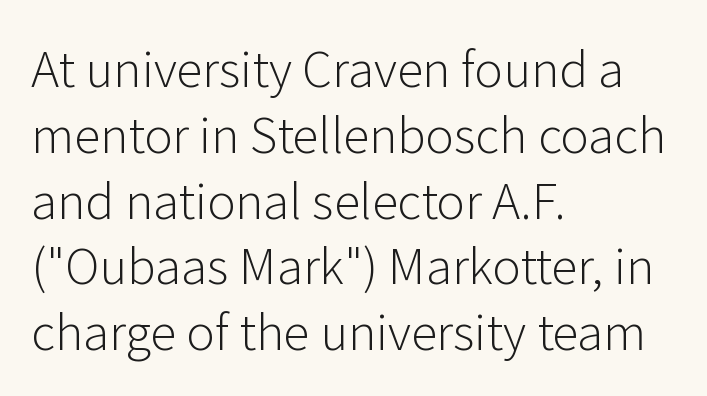
The image shows 48 px light sans-serif type, upright; set left-aligned, normal line spacing (1.37x), normal letter spacing, not underlined; low stroke contrast and a medium x-height.
